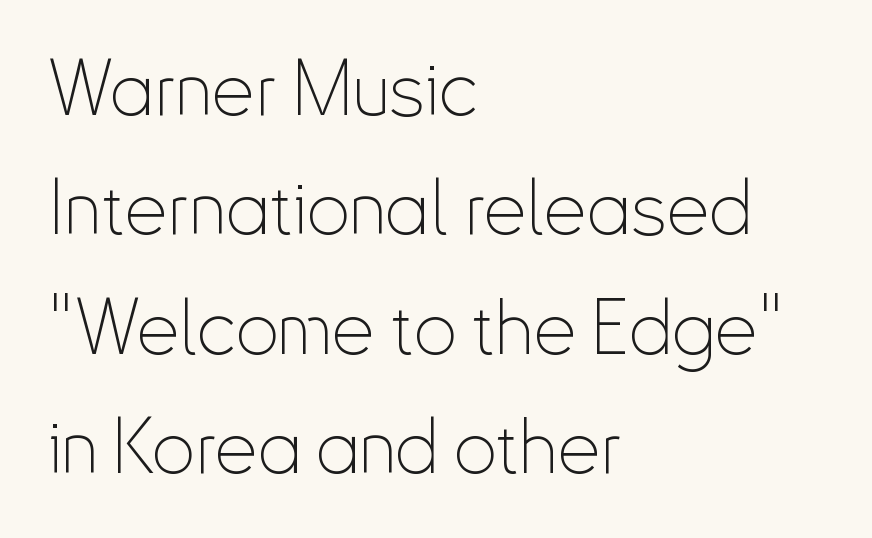
Q: Is the text bold? A: No.
Q: Is the text italic (slanted)? A: No, it is upright.
Q: Is the typeface a serif or a sans-serif typeface? A: Sans-serif.
Q: Is the text underlined? A: No.
Q: How is the paragraph aligned? A: Left-aligned.
Q: Is the spacing between letters normal or unusually wide? A: Normal.
Q: Is the spacing between lines tight, normal or loose? A: Normal.
Q: Width (condensed, normal, or wide)? A: Condensed.
Q: Stroke contrast? A: Low.
Q: x-height? A: Small.
Q: Monospaced? A: No.
